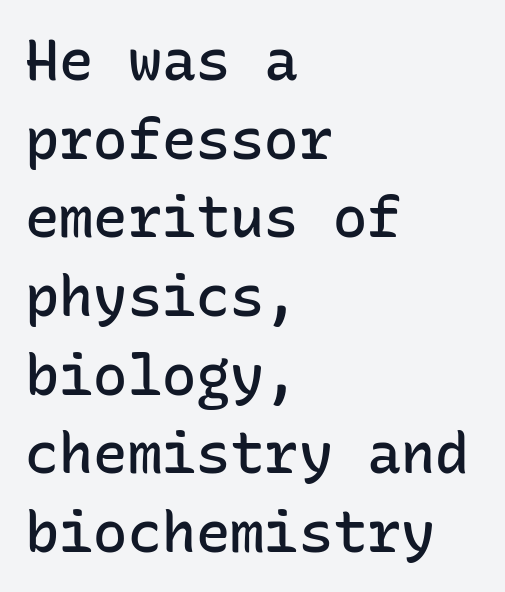
Q: Is the text bold? A: Semi-bold.
Q: Is the text italic (slanted)? A: No, it is upright.
Q: Is the typeface a serif or a sans-serif typeface? A: Sans-serif.
Q: Is the text underlined? A: No.
Q: How is the paragraph aligned? A: Left-aligned.
Q: Is the spacing between letters normal or unusually wide? A: Normal.
Q: Is the spacing between lines tight, normal or loose? A: Normal.
Q: Width (condensed, normal, or wide)? A: Normal.
Q: Stroke contrast? A: Low.
Q: x-height? A: Medium.
Q: Monospaced? A: Yes.
